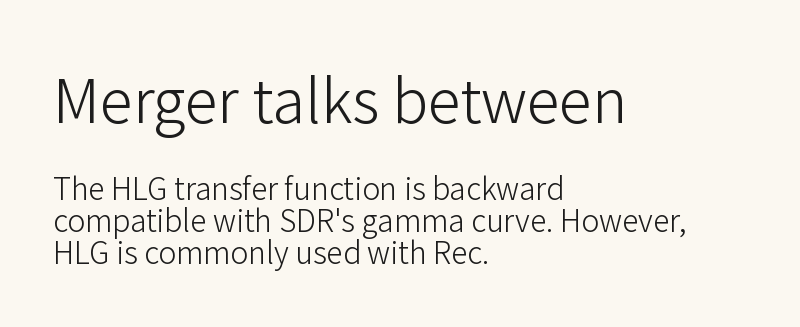
{"serif": "no", "italic": "no", "bold": "no", "weight": "light", "width": "normal", "stroke_contrast": "low", "x_height": "medium", "monospaced": "no", "underline": "no", "align": "left", "line_spacing": "tight", "line_spacing_ratio": 1.07, "letter_spacing": "normal", "letter_spacing_em": 0.0, "larger_block": "first", "size_ratio": 2.0, "glyph_px": 60}
